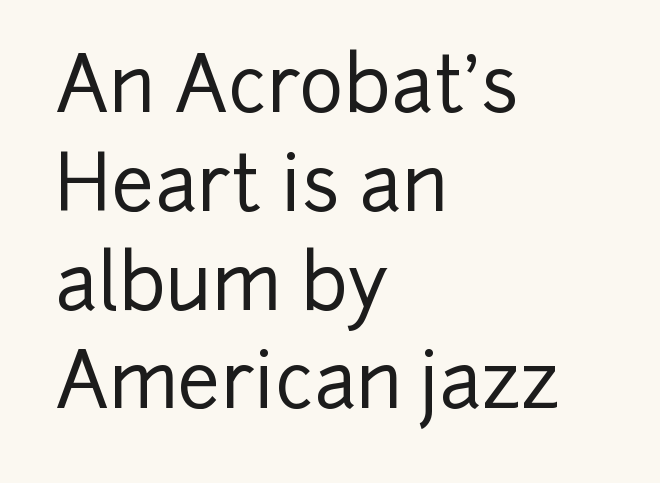
Q: Is the text italic (slanted)? A: No, it is upright.
Q: Is the typeface a serif or a sans-serif typeface? A: Sans-serif.
Q: Is the text underlined? A: No.
Q: How is the paragraph aligned? A: Left-aligned.
Q: Is the spacing between letters normal or unusually wide? A: Normal.
Q: Is the spacing between lines tight, normal or loose? A: Normal.
Q: Width (condensed, normal, or wide)? A: Normal.
Q: Stroke contrast? A: Low.
Q: x-height? A: Medium.
Q: Monospaced? A: No.
